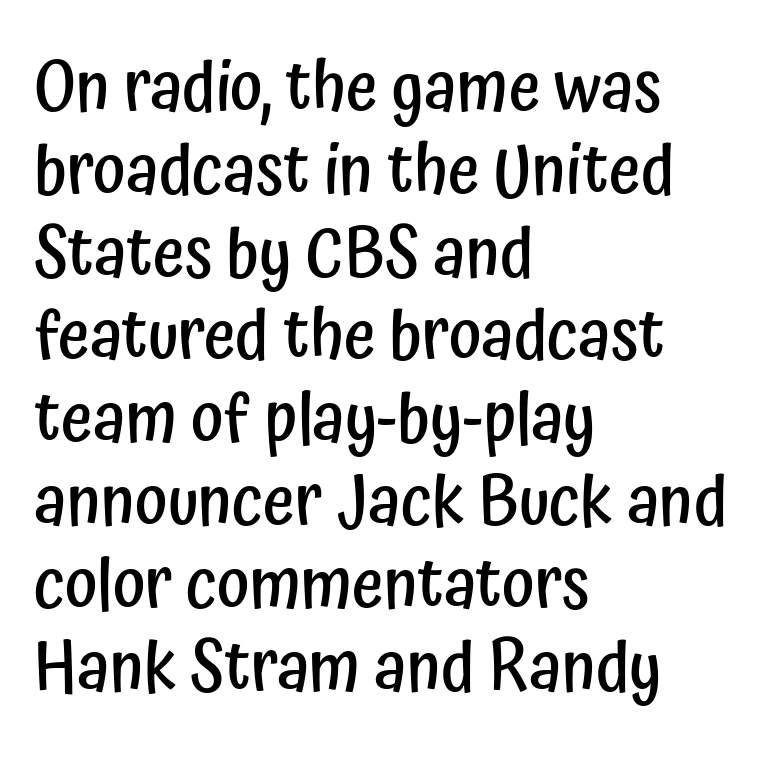
The image shows 69 px semibold, condensed sans-serif type, upright; set left-aligned, line spacing 1.2x, normal letter spacing, not underlined; low stroke contrast and a medium x-height.
